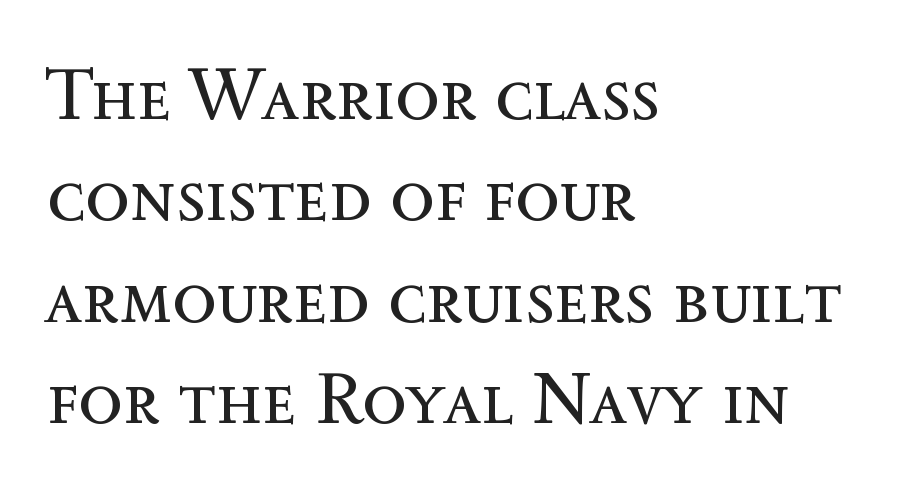
Q: Is the text bold? A: No.
Q: Is the text italic (slanted)? A: No, it is upright.
Q: Is the text underlined? A: No.
Q: How is the paragraph aligned? A: Left-aligned.
Q: Is the spacing between letters normal or unusually wide? A: Normal.
Q: Is the spacing between lines tight, normal or loose? A: Normal.
Q: Width (condensed, normal, or wide)? A: Normal.
Q: x-height? A: Medium.
Q: Monospaced? A: No.
